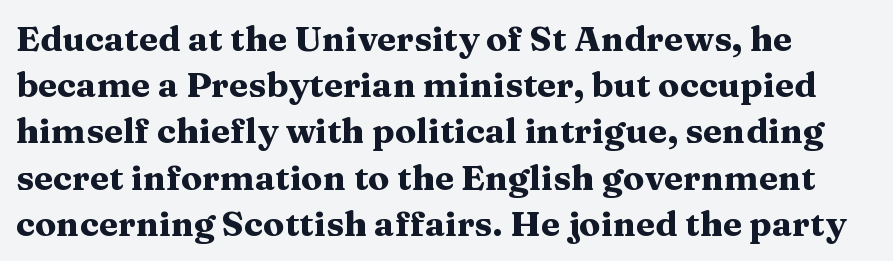
{"serif": "yes", "italic": "no", "bold": "yes", "weight": "heavy", "width": "wide", "stroke_contrast": "medium", "x_height": "medium", "monospaced": "no", "underline": "no", "line_spacing": "normal", "line_spacing_ratio": 1.32, "letter_spacing": "normal", "letter_spacing_em": 0.0, "glyph_px": 35}
